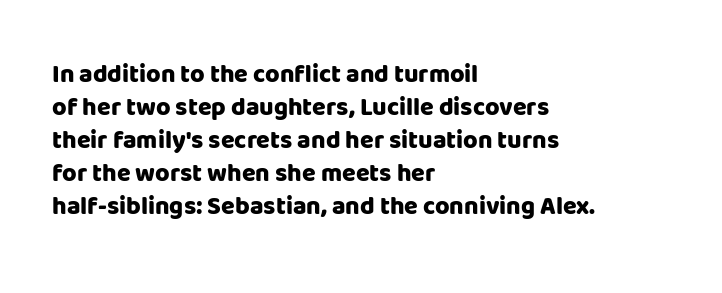
Q: Is the text bold? A: Yes.
Q: Is the text italic (slanted)? A: No, it is upright.
Q: Is the text underlined? A: No.
Q: How is the paragraph aligned? A: Left-aligned.
Q: Is the spacing between letters normal or unusually wide? A: Normal.
Q: Is the spacing between lines tight, normal or loose? A: Normal.
